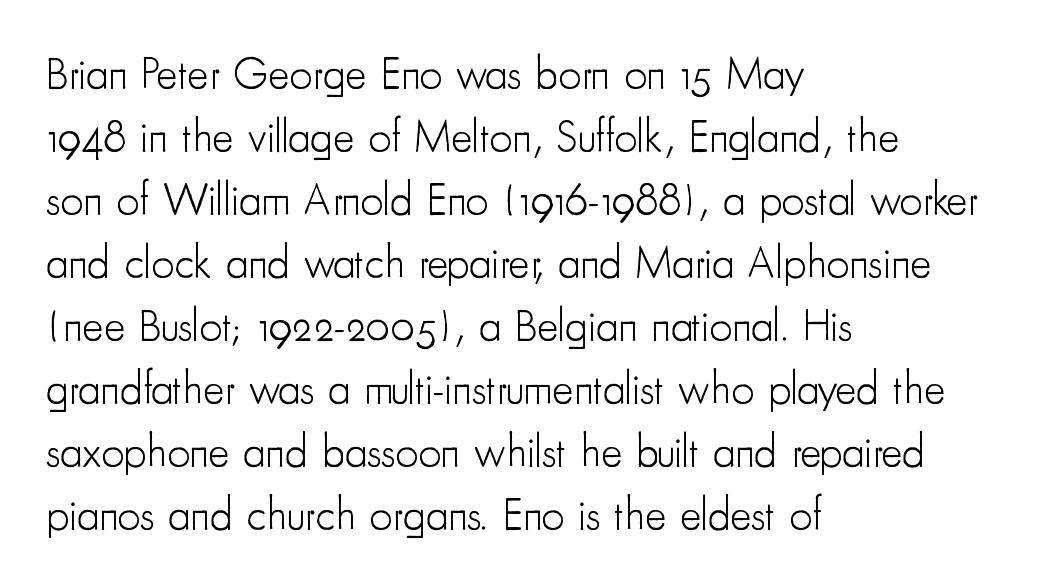
The image shows 45 px light, condensed sans-serif type, upright; set left-aligned, normal line spacing (1.4x), normal letter spacing, not underlined; low stroke contrast and a small x-height.
